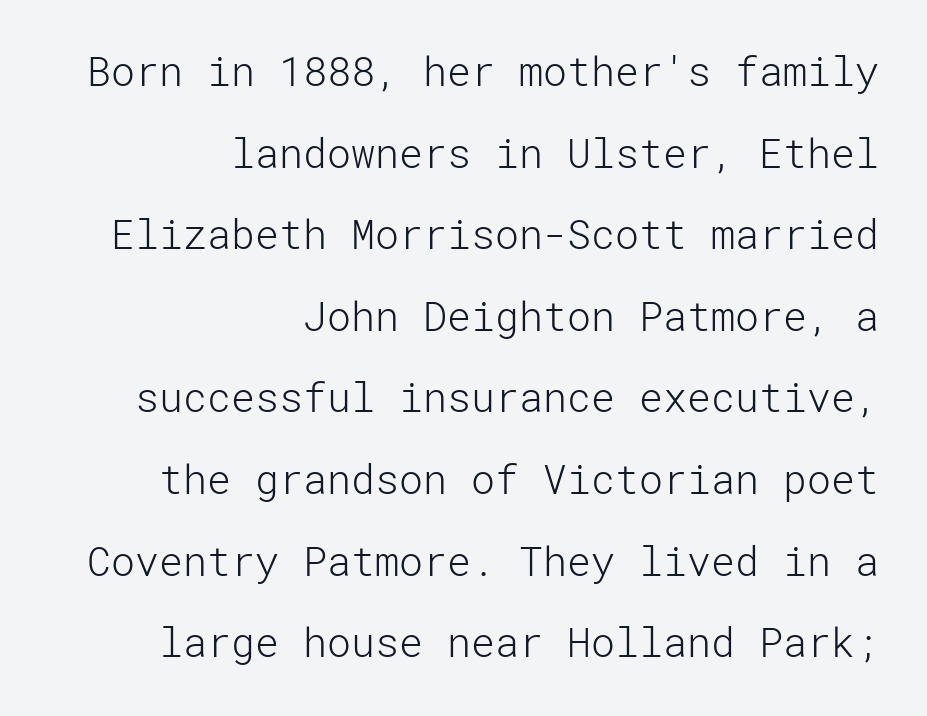
{"serif": "no", "italic": "no", "bold": "no", "weight": "light", "width": "normal", "stroke_contrast": "low", "x_height": "medium", "underline": "no", "align": "right", "line_spacing": "loose", "line_spacing_ratio": 2.04, "letter_spacing": "normal", "letter_spacing_em": 0.0, "glyph_px": 40}
